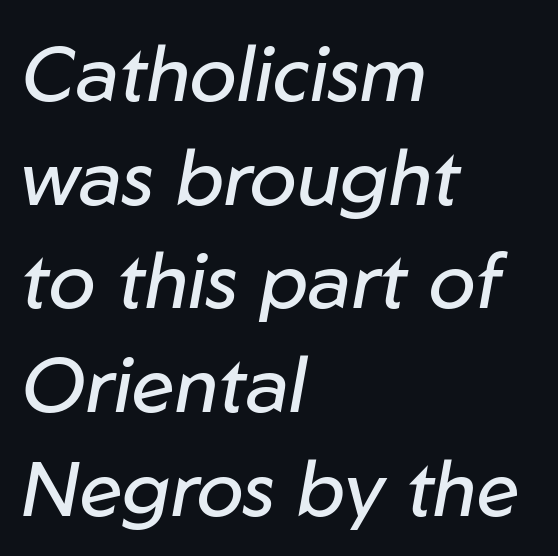
Q: Is the text bold? A: No.
Q: Is the text italic (slanted)? A: Yes, it leans right by about 10 degrees.
Q: Is the text underlined? A: No.
Q: How is the paragraph aligned? A: Left-aligned.
Q: Is the spacing between letters normal or unusually wide? A: Normal.
Q: Is the spacing between lines tight, normal or loose? A: Normal.
Q: Width (condensed, normal, or wide)? A: Normal.
Q: Stroke contrast? A: Low.
Q: x-height? A: Medium.
Q: Monospaced? A: No.
